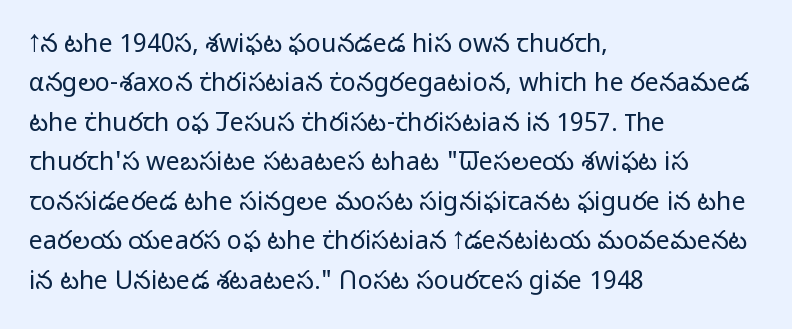
Q: Is the text bold? A: No.
Q: Is the text italic (slanted)? A: No, it is upright.
Q: Is the text underlined? A: No.
Q: How is the paragraph aligned? A: Left-aligned.
Q: Is the spacing between letters normal or unusually wide? A: Normal.
Q: Is the spacing between lines tight, normal or loose? A: Normal.
